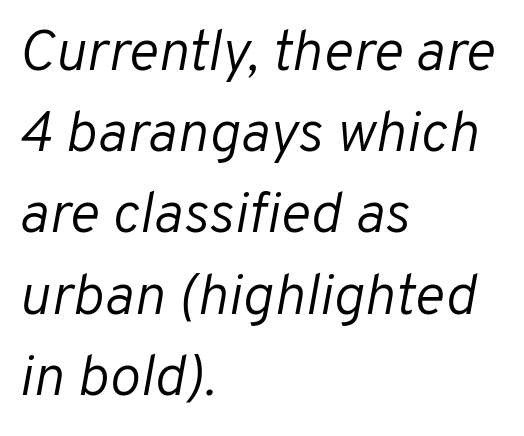
Q: Is the text bold? A: No.
Q: Is the text italic (slanted)? A: Yes, it leans right by about 10 degrees.
Q: Is the text underlined? A: No.
Q: How is the paragraph aligned? A: Left-aligned.
Q: Is the spacing between letters normal or unusually wide? A: Normal.
Q: Is the spacing between lines tight, normal or loose? A: Normal.
Q: Width (condensed, normal, or wide)? A: Normal.
Q: Stroke contrast? A: Low.
Q: x-height? A: Medium.
Q: Monospaced? A: No.
